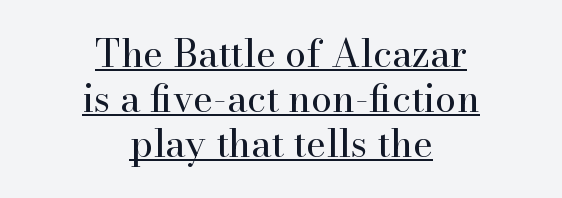
{"serif": "yes", "italic": "no", "bold": "no", "weight": "regular", "width": "normal", "stroke_contrast": "high", "x_height": "small", "monospaced": "no", "underline": "yes", "align": "center", "line_spacing_ratio": 1.19, "letter_spacing": "normal", "letter_spacing_em": 0.0, "glyph_px": 38}
